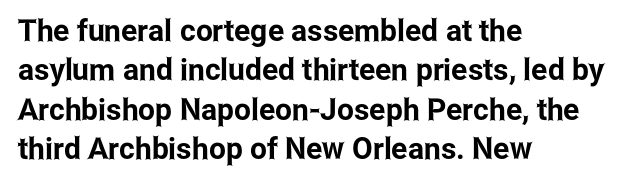
The image shows 30 px condensed sans-serif type, upright; set left-aligned, normal line spacing (1.31x), normal letter spacing, not underlined; low stroke contrast and a medium x-height.
